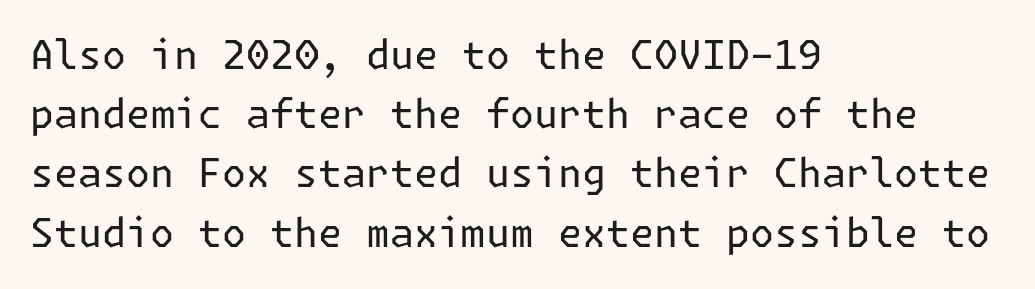
{"serif": "no", "italic": "no", "bold": "no", "weight": "regular", "width": "normal", "stroke_contrast": "low", "x_height": "medium", "underline": "no", "align": "left", "line_spacing": "normal", "line_spacing_ratio": 1.48, "letter_spacing": "normal", "letter_spacing_em": 0.0, "glyph_px": 40}
